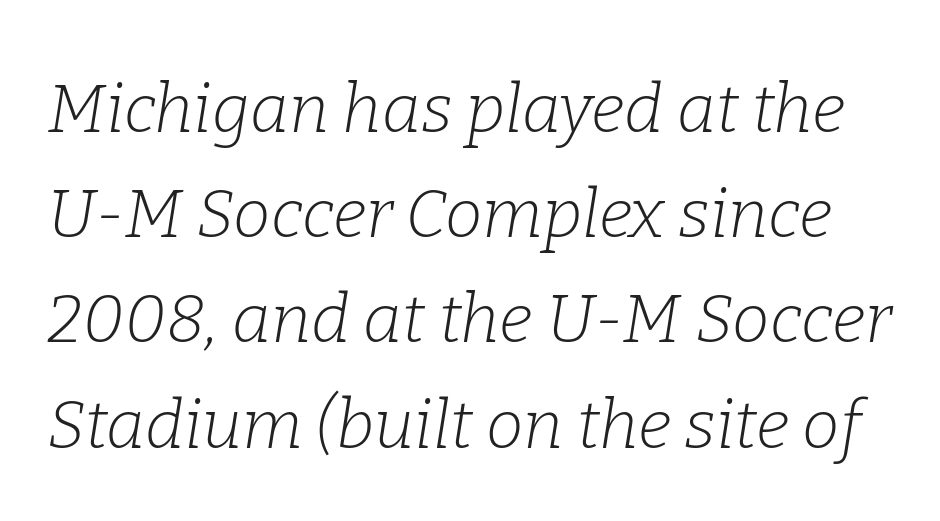
This sample uses plain, unmodified letter spacing. Does the leading feel generous? No, just average. No extra ink here — the face is not bold. A typesetter would label this face a serif. The zone under the glyphs is completely vacant.
